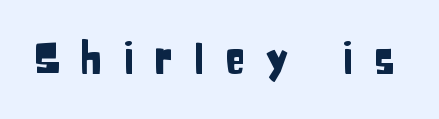
Q: Is the text italic (slanted)? A: No, it is upright.
Q: Is the typeface a serif or a sans-serif typeface? A: Sans-serif.
Q: Is the text underlined? A: No.
Q: Is the spacing between letters normal or unusually wide? A: Unusually wide.
Q: Width (condensed, normal, or wide)? A: Condensed.
Q: Stroke contrast? A: Low.
Q: x-height? A: Large.
Q: Monospaced? A: No.
